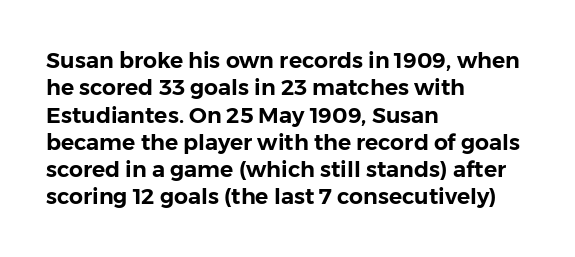
The image shows 22 px text type, upright; set left-aligned, line spacing 1.24x, normal letter spacing, not underlined.
